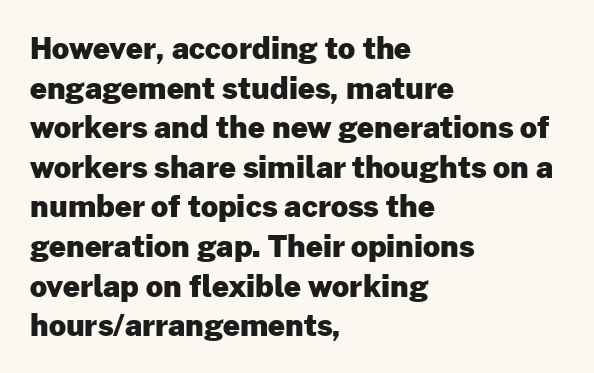
You could not count columns in this text — the font is proportionally spaced. The rendering uses a moderate line-height, typical for paragraphs. These lines carry a lot of weight — the face is fully bold. The words here are not underlined.
